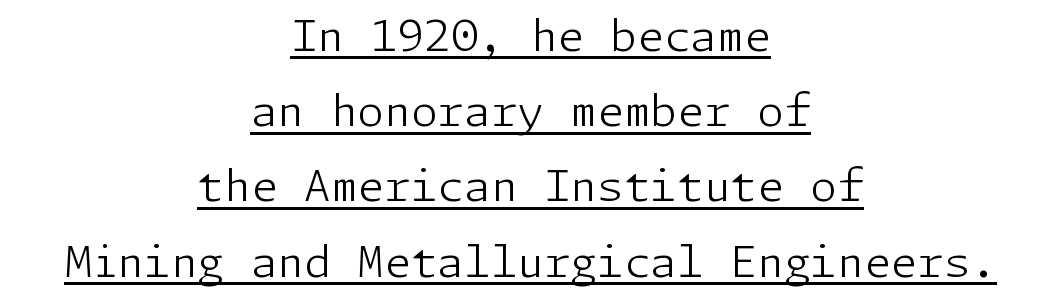
{"serif": "no", "italic": "no", "bold": "no", "weight": "light", "width": "normal", "stroke_contrast": "low", "x_height": "medium", "underline": "yes", "align": "center", "line_spacing_ratio": 1.75, "letter_spacing": "normal", "letter_spacing_em": 0.0, "glyph_px": 43}
